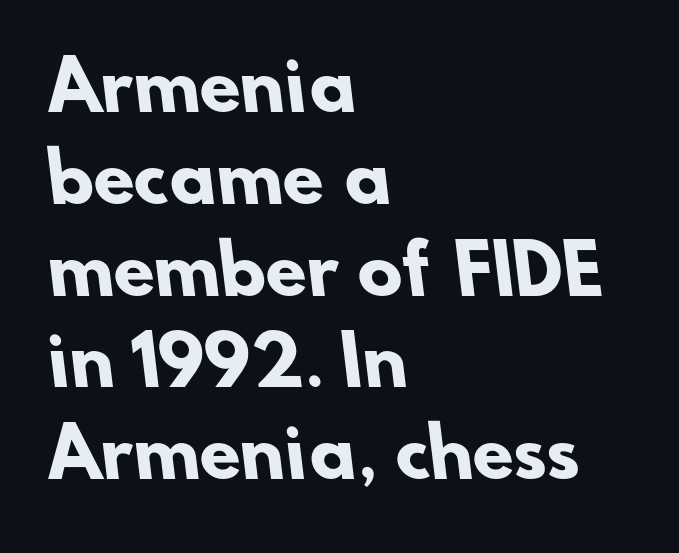
The image shows 67 px heavy sans-serif type; set left-aligned, normal line spacing (1.37x), normal letter spacing, not underlined; low stroke contrast and a small x-height.
